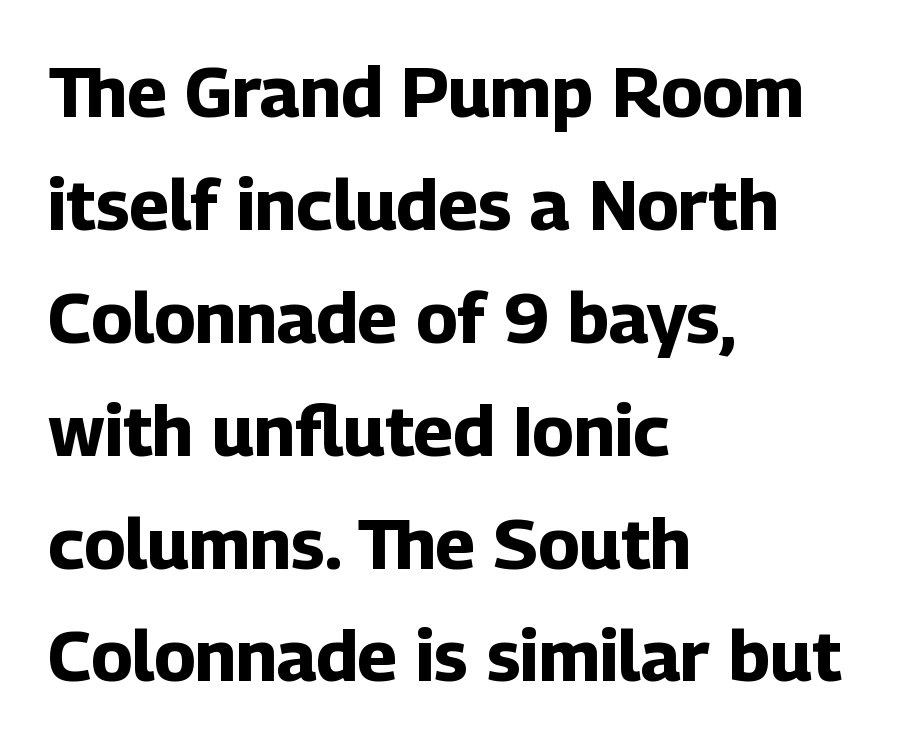
Note the varied advance widths — an 'i' is clearly narrower than an 'm'. Unmarked baselines from the first word to the last. Is the letter spacing exaggerated? No — it looks like the ordinary default. Leading matches the norm, producing a regular column. The passage is arranged the way most books set body copy — flush left. A full-strength bold gives these letters their thick strokes.
